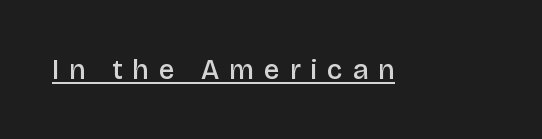
{"serif": "no", "italic": "no", "bold": "semi", "weight": "semibold", "width": "normal", "stroke_contrast": "low", "x_height": "large", "monospaced": "no", "underline": "yes", "letter_spacing": "wide", "letter_spacing_em": 0.36, "glyph_px": 28}
